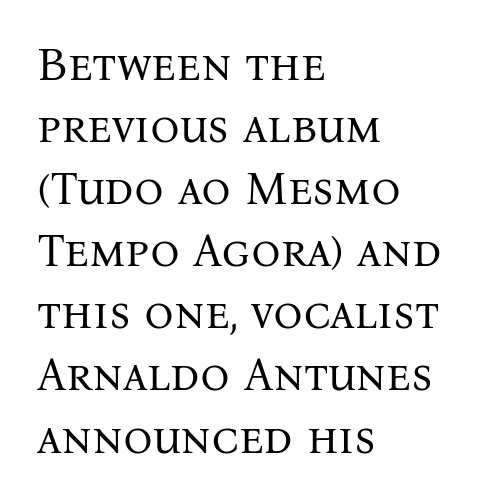
The image shows 46 px regular-weight serif type, upright; set left-aligned, normal line spacing (1.35x), normal letter spacing, not underlined; medium stroke contrast and a medium x-height.
